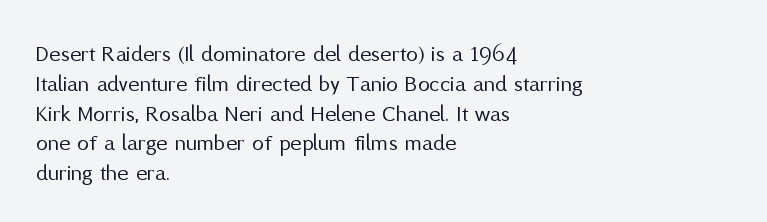
{"italic": "no", "bold": "no", "underline": "no", "align": "left", "line_spacing_ratio": 1.24, "letter_spacing": "normal", "letter_spacing_em": 0.0, "glyph_px": 24}
